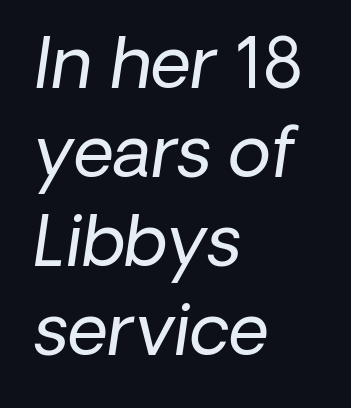
{"serif": "no", "bold": "no", "weight": "regular", "width": "normal", "stroke_contrast": "low", "x_height": "medium", "monospaced": "no", "underline": "no", "align": "left", "line_spacing": "normal", "line_spacing_ratio": 1.27, "letter_spacing": "normal", "letter_spacing_em": 0.0, "glyph_px": 70}
